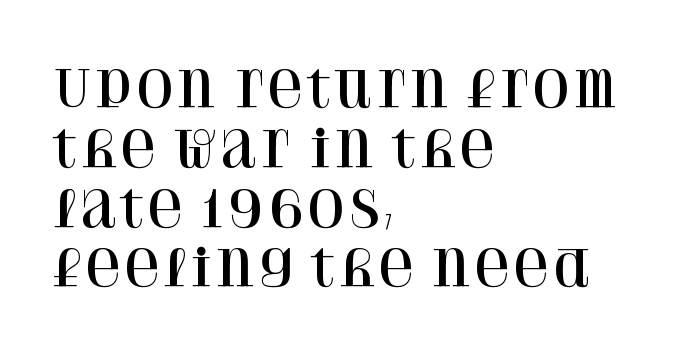
{"serif": "yes", "italic": "no", "width": "normal", "stroke_contrast": "high", "x_height": "large", "monospaced": "no", "underline": "no", "align": "left", "line_spacing_ratio": 1.22, "letter_spacing": "normal", "letter_spacing_em": 0.0, "glyph_px": 49}
